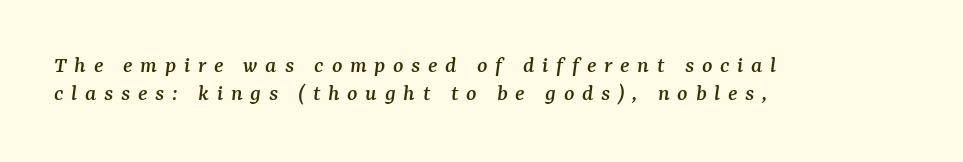
Q: Is the text italic (slanted)? A: Yes, it leans right by about 7 degrees.
Q: Is the text underlined? A: No.
Q: How is the paragraph aligned? A: Left-aligned.
Q: Is the spacing between letters normal or unusually wide? A: Unusually wide.
